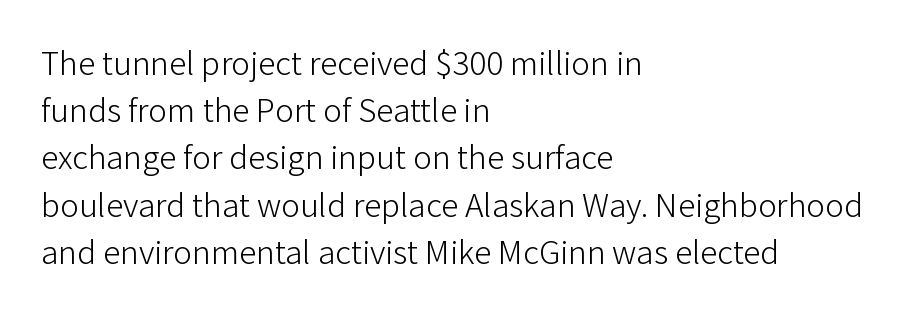
Q: Is the text bold? A: No.
Q: Is the text italic (slanted)? A: No, it is upright.
Q: Is the typeface a serif or a sans-serif typeface? A: Sans-serif.
Q: Is the text underlined? A: No.
Q: How is the paragraph aligned? A: Left-aligned.
Q: Is the spacing between letters normal or unusually wide? A: Normal.
Q: Is the spacing between lines tight, normal or loose? A: Normal.
Q: Width (condensed, normal, or wide)? A: Normal.
Q: Stroke contrast? A: Low.
Q: x-height? A: Medium.
Q: Monospaced? A: No.
